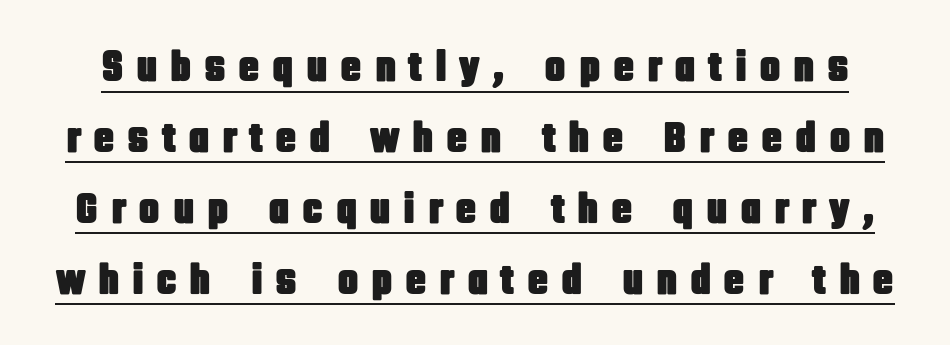
Each new line begins a customary step beneath the previous one. The rendering uses natural spacing where letterforms have individual widths. In terms of posture, this sample is upright. The rendering uses the underline text-decoration.
